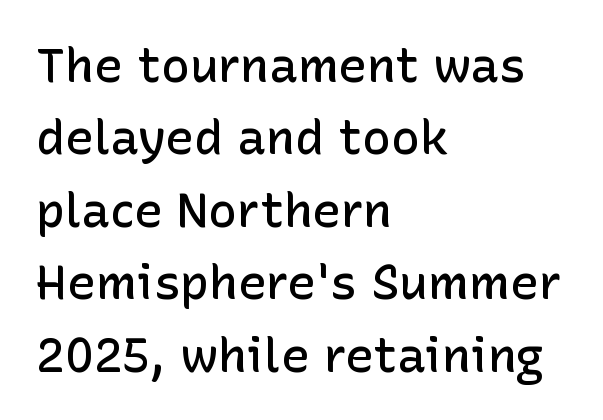
Here the glyphs are tracked normally, forming tight word shapes. Vertically, the passage feels balanced, rows spaced as you'd expect. Check where the strokes stop: nothing finishes them off — pure sans. The sample has been set in demibold, a notch under bold.
